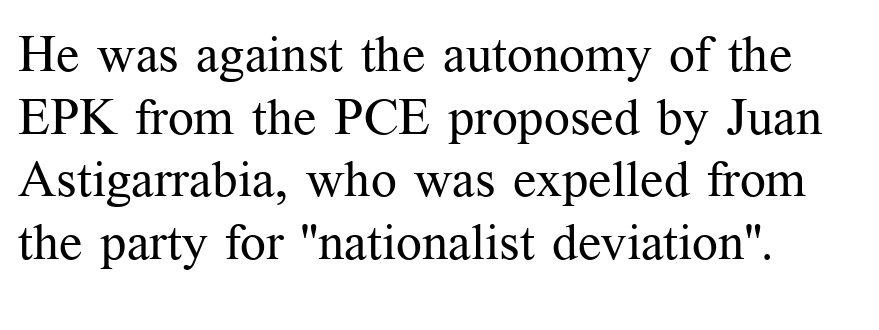
The image shows 51 px regular-weight serif type, upright; set left-aligned, line spacing 1.23x, normal letter spacing, not underlined; medium stroke contrast and a medium x-height.
